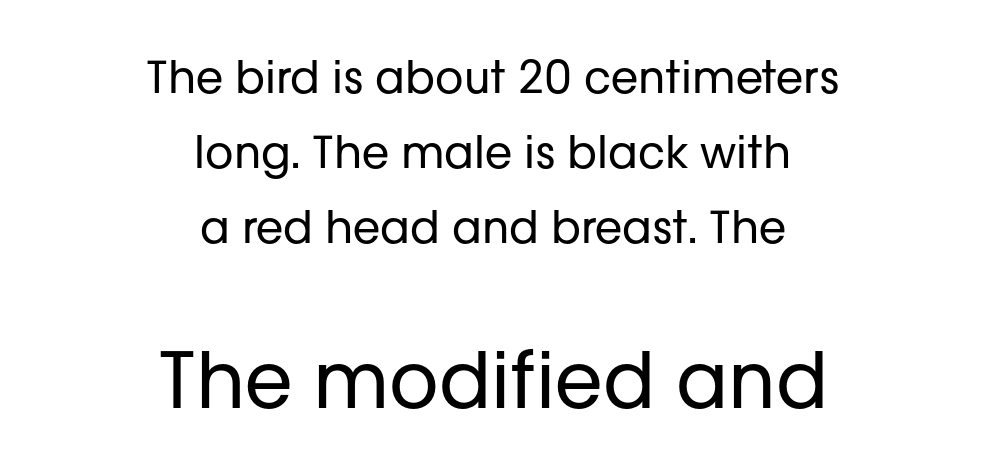
Q: Is the text bold? A: No.
Q: Is the text italic (slanted)? A: No, it is upright.
Q: Is the typeface a serif or a sans-serif typeface? A: Sans-serif.
Q: Is the text underlined? A: No.
Q: How is the paragraph aligned? A: Centered.
Q: Is the spacing between letters normal or unusually wide? A: Normal.
Q: Which block of text is set in a larger size, the first (top) or the second (bottom)? A: The second (bottom) one.
Q: Width (condensed, normal, or wide)? A: Normal.
Q: Stroke contrast? A: Low.
Q: x-height? A: Medium.
Q: Monospaced? A: No.
